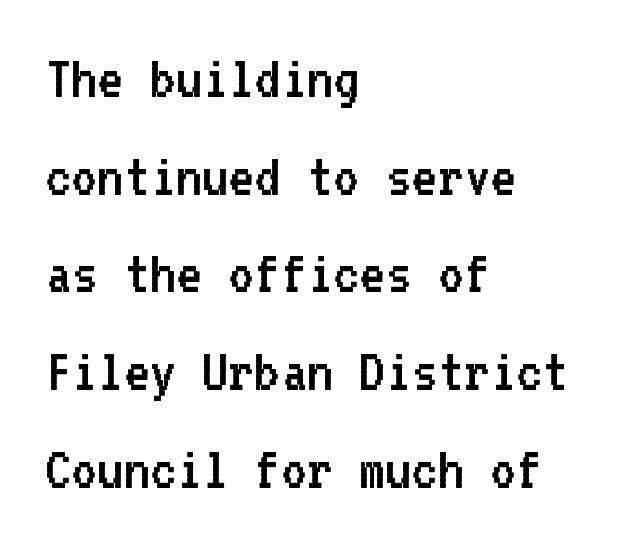
The typography opts for an upright posture over an oblique one. Tracking value appears to be zero — textbook default spacing. The lines in this sample share a left origin and differ only in where they stop. Rows of type keep a routine distance in the vertical direction. Is the stroke heavy? The answer is a plain regular-or-lighter.
